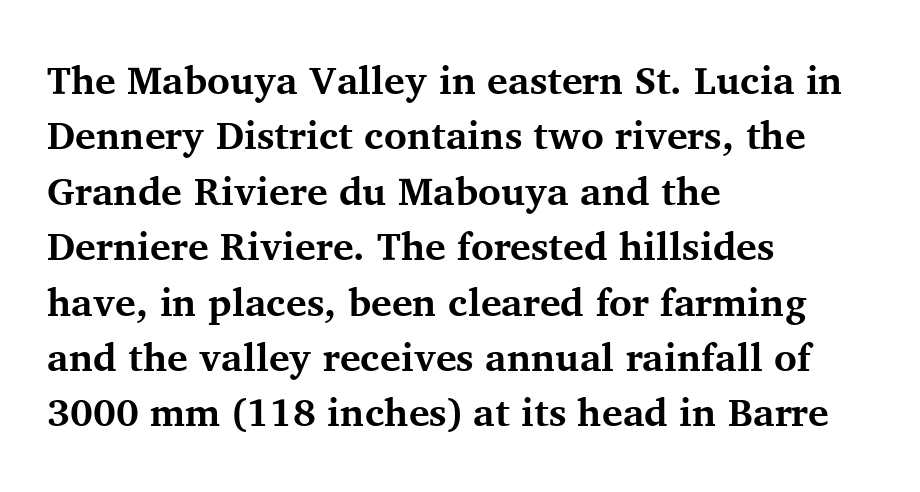
These lines are set flush left with a ragged right edge. A clean baseline with only descenders dipping below it. Tall strokes in this sample are plumb rather than angled. Honestly, the row spacing looks completely unremarkable. Varying glyph widths throughout — classic text-font behaviour.
